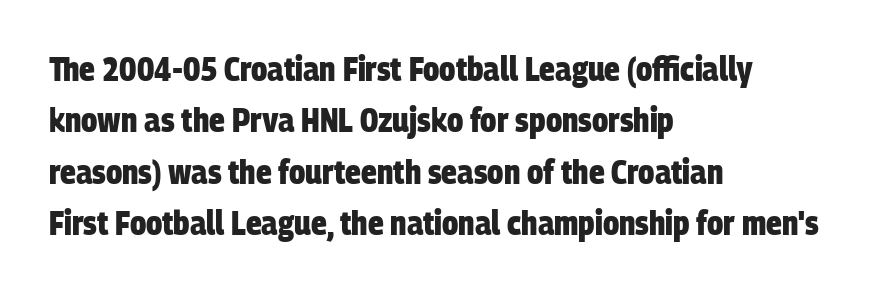
Q: Is the text bold? A: Yes.
Q: Is the typeface a serif or a sans-serif typeface? A: Sans-serif.
Q: Is the text underlined? A: No.
Q: How is the paragraph aligned? A: Left-aligned.
Q: Is the spacing between letters normal or unusually wide? A: Normal.
Q: Is the spacing between lines tight, normal or loose? A: Normal.
Q: Width (condensed, normal, or wide)? A: Condensed.
Q: Stroke contrast? A: Low.
Q: x-height? A: Large.
Q: Monospaced? A: No.
